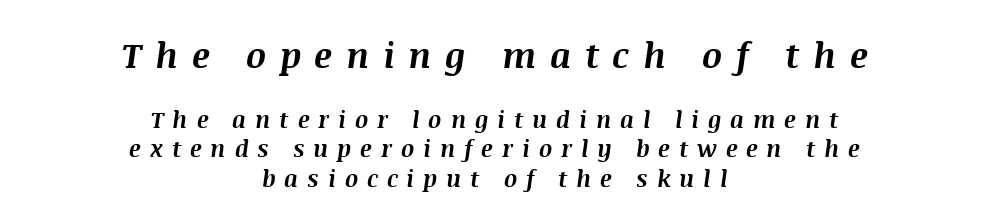
{"italic": "yes", "lean": "right", "slant_degrees": 8, "bold": "yes", "weight": "bold", "width": "normal", "stroke_contrast": "medium", "x_height": "large", "monospaced": "no", "underline": "no", "align": "center", "line_spacing": "normal", "line_spacing_ratio": 1.28, "letter_spacing": "wide", "letter_spacing_em": 0.39, "larger_block": "first", "size_ratio": 1.52, "glyph_px": 35}
